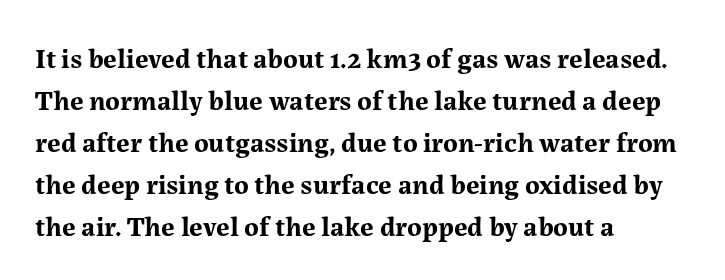
The image shows 28 px bold serif type, upright; set left-aligned, normal line spacing (1.5x), normal letter spacing, not underlined; medium stroke contrast and a medium x-height.
